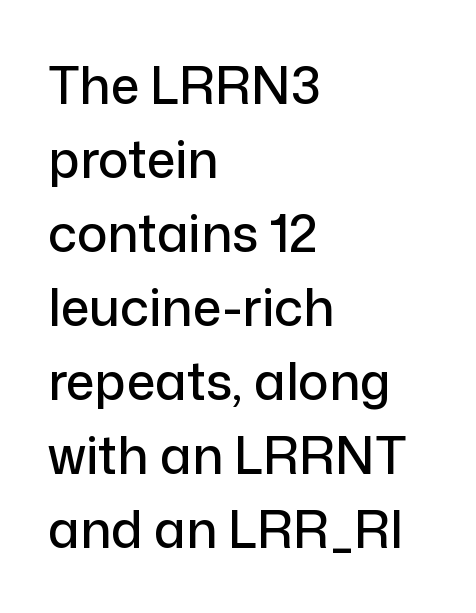
{"serif": "no", "italic": "no", "width": "normal", "stroke_contrast": "low", "x_height": "medium", "monospaced": "no", "underline": "no", "align": "left", "line_spacing": "normal", "line_spacing_ratio": 1.45, "letter_spacing": "normal", "letter_spacing_em": 0.0, "glyph_px": 51}
